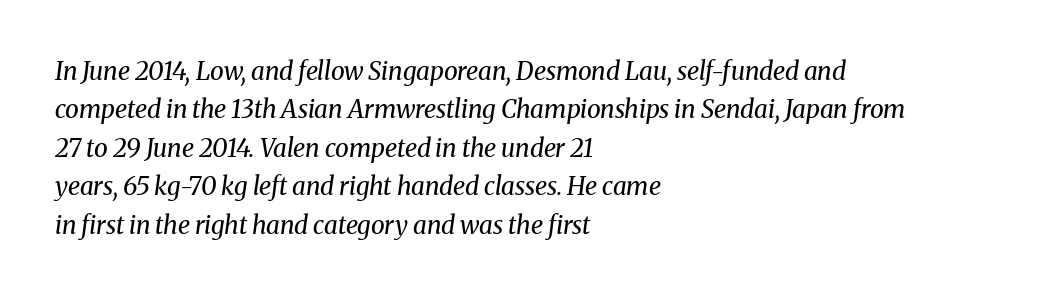
{"italic": "yes", "lean": "right", "slant_degrees": 8, "bold": "no", "underline": "no", "align": "left", "line_spacing": "normal", "line_spacing_ratio": 1.54, "letter_spacing": "normal", "letter_spacing_em": 0.0, "glyph_px": 25}
